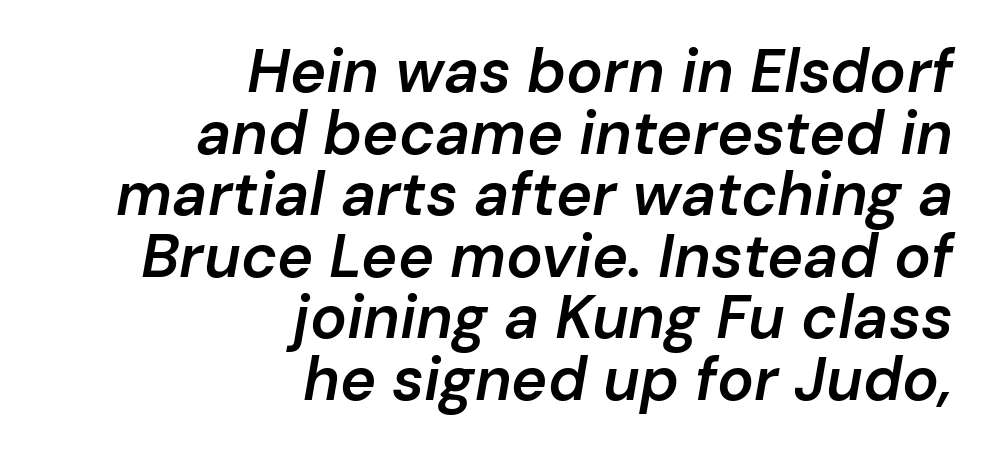
{"italic": "yes", "lean": "right", "slant_degrees": 10, "bold": "semi", "weight": "semibold", "width": "normal", "stroke_contrast": "low", "x_height": "medium", "monospaced": "no", "underline": "no", "align": "right", "line_spacing": "tight", "line_spacing_ratio": 1.01, "letter_spacing": "normal", "letter_spacing_em": 0.0, "glyph_px": 61}
